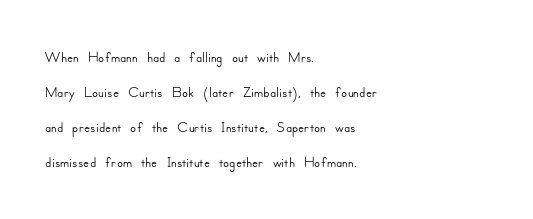
Q: Is the text italic (slanted)? A: No, it is upright.
Q: Is the text underlined? A: No.
Q: How is the paragraph aligned? A: Left-aligned.
Q: Is the spacing between letters normal or unusually wide? A: Normal.
Q: Is the spacing between lines tight, normal or loose? A: Normal.
